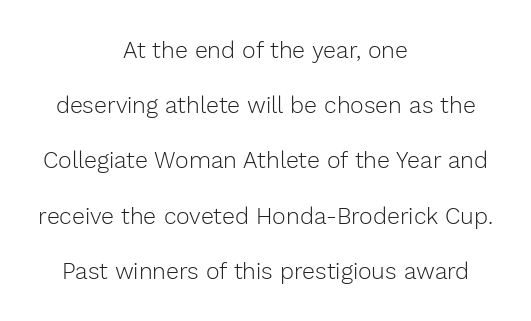
Letters rest on an invisible, unmarked baseline. Compared with a flush-left layout, this one balances lines on the center instead. Line spacing here is loose. How are the letters spaced? Ordinarily, with no added tracking. Every stem runs plumb, perpendicular to the baseline.
